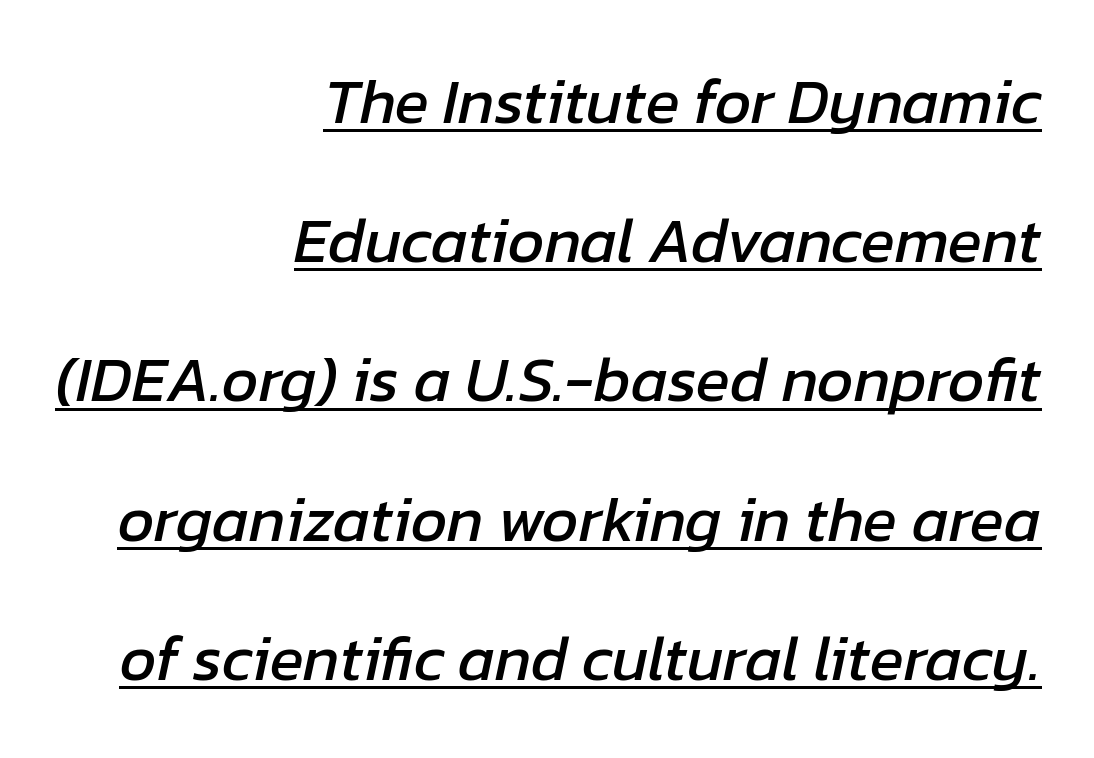
Q: Is the text italic (slanted)? A: Yes, it leans right by about 12 degrees.
Q: Is the text underlined? A: Yes.
Q: How is the paragraph aligned? A: Right-aligned.
Q: Is the spacing between letters normal or unusually wide? A: Normal.
Q: Is the spacing between lines tight, normal or loose? A: Loose.
Q: Width (condensed, normal, or wide)? A: Normal.
Q: Stroke contrast? A: Low.
Q: x-height? A: Medium.
Q: Monospaced? A: No.
